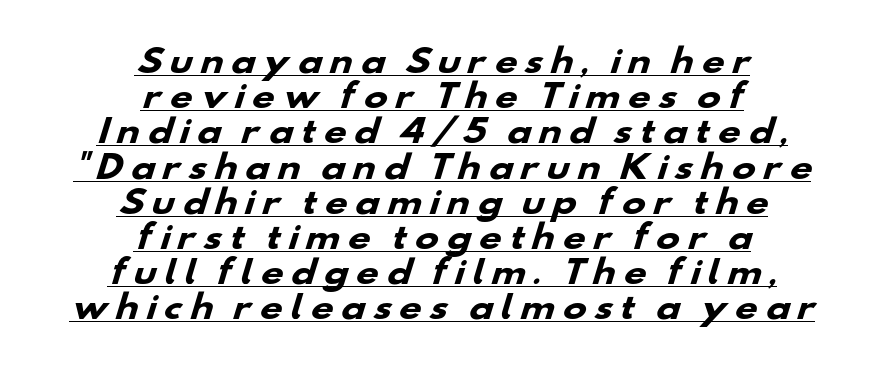
Q: Is the text bold? A: Yes.
Q: Is the typeface a serif or a sans-serif typeface? A: Sans-serif.
Q: Is the text underlined? A: Yes.
Q: How is the paragraph aligned? A: Centered.
Q: Is the spacing between letters normal or unusually wide? A: Unusually wide.
Q: Is the spacing between lines tight, normal or loose? A: Tight.
Q: Width (condensed, normal, or wide)? A: Wide.
Q: Stroke contrast? A: Low.
Q: x-height? A: Small.
Q: Monospaced? A: No.
